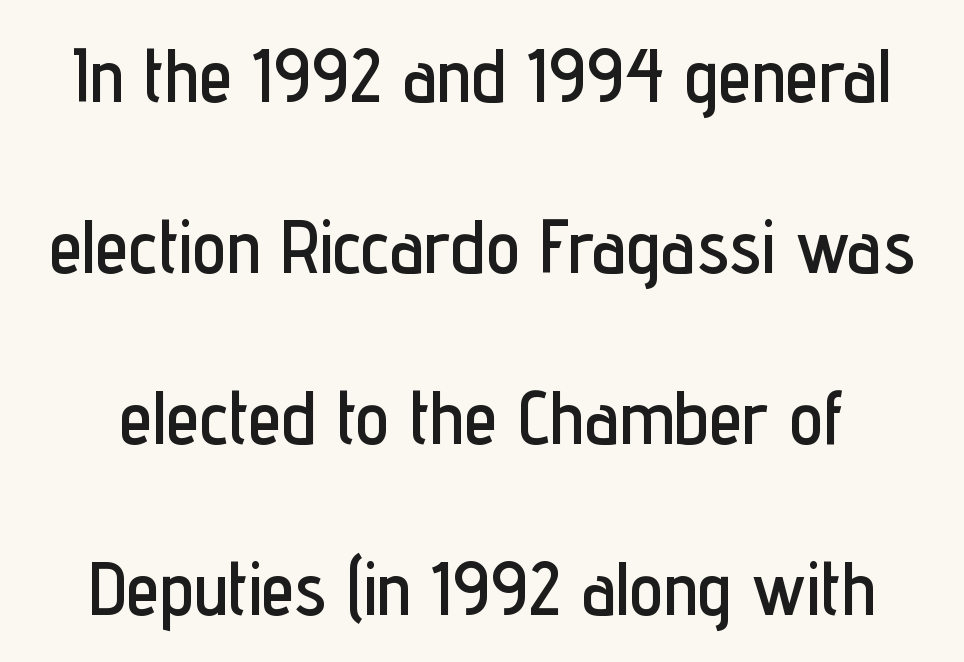
The face used here is rendered with its standard letterfit. You can tell it's not italic because the verticals are truly vertical. Spacing verdict: proportional, widths tailored to each character. Interline gaps are noticeably wide in this sample. Beneath every word, the page is bare.
